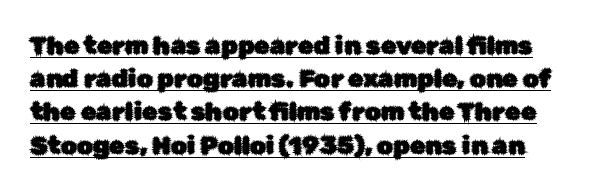
{"italic": "no", "underline": "yes", "line_spacing": "normal", "line_spacing_ratio": 1.33, "letter_spacing": "normal", "letter_spacing_em": 0.0, "glyph_px": 25}
